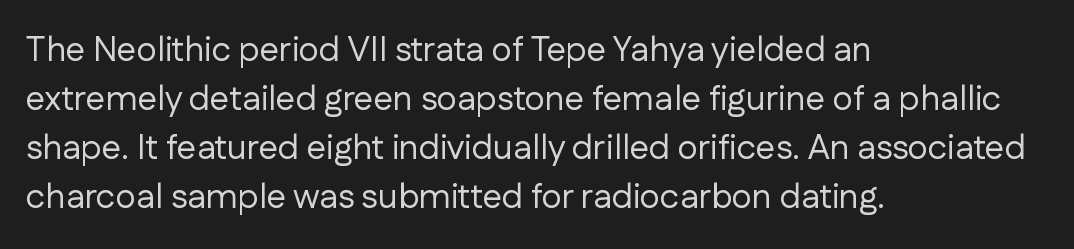
The text was rendered using a sans face with plain stroke endings. Words appear dense and cohesive because spacing is normal. This sample has the flowing, uneven cadence of proportional lettering. Every character sits straight up, as roman type does.
